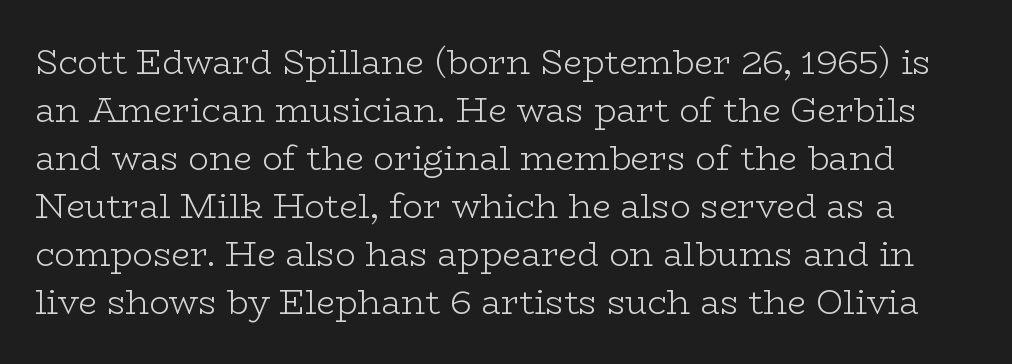
Q: Is the text bold? A: No.
Q: Is the text italic (slanted)? A: No, it is upright.
Q: Is the typeface a serif or a sans-serif typeface? A: Serif.
Q: Is the text underlined? A: No.
Q: Is the spacing between letters normal or unusually wide? A: Normal.
Q: Is the spacing between lines tight, normal or loose? A: Normal.
Q: Width (condensed, normal, or wide)? A: Wide.
Q: Stroke contrast? A: Low.
Q: x-height? A: Medium.
Q: Monospaced? A: No.
